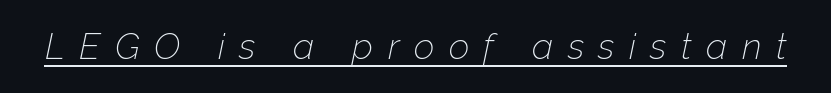
{"italic": "yes", "lean": "right", "slant_degrees": 12, "bold": "no", "weight": "thin", "width": "normal", "stroke_contrast": "low", "x_height": "medium", "monospaced": "no", "underline": "yes", "letter_spacing": "wide", "letter_spacing_em": 0.4, "glyph_px": 36}
